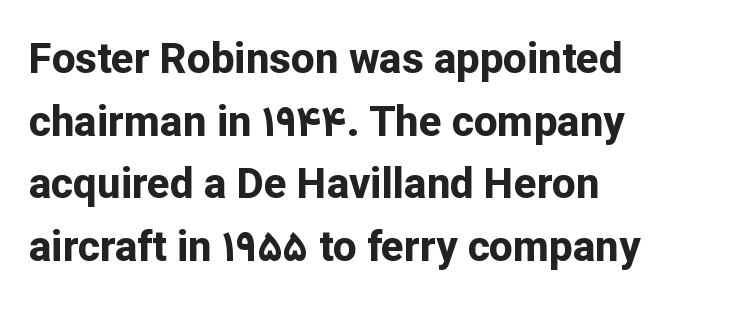
The image shows 42 px bold sans-serif type, upright; set left-aligned, normal line spacing (1.49x), normal letter spacing, not underlined; low stroke contrast and a medium x-height.
